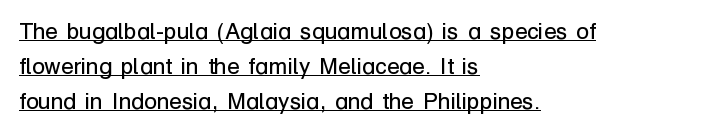
The image shows 23 px text type, upright; set left-aligned, normal line spacing (1.52x), normal letter spacing, underlined.
